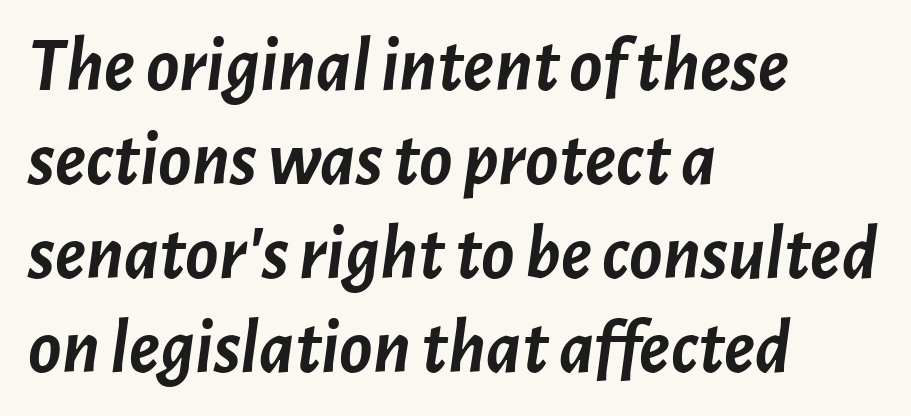
Q: Is the text bold? A: Yes.
Q: Is the text italic (slanted)? A: Yes, it leans right by about 7 degrees.
Q: Is the text underlined? A: No.
Q: How is the paragraph aligned? A: Left-aligned.
Q: Is the spacing between letters normal or unusually wide? A: Normal.
Q: Width (condensed, normal, or wide)? A: Normal.
Q: Stroke contrast? A: Low.
Q: x-height? A: Medium.
Q: Monospaced? A: No.
